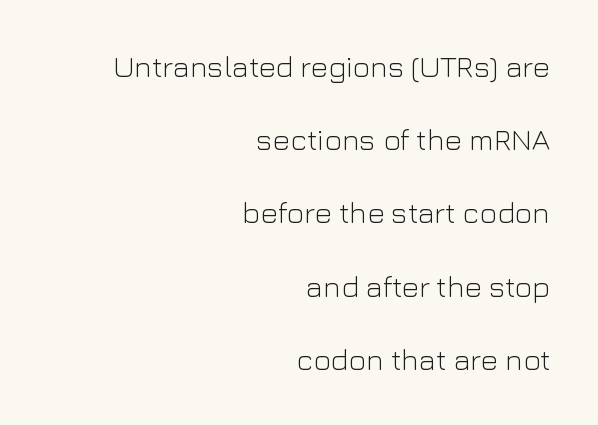
The image shows 30 px light sans-serif type, upright; set right-aligned, loose line spacing (2.44x), normal letter spacing, not underlined; low stroke contrast and a medium x-height.
